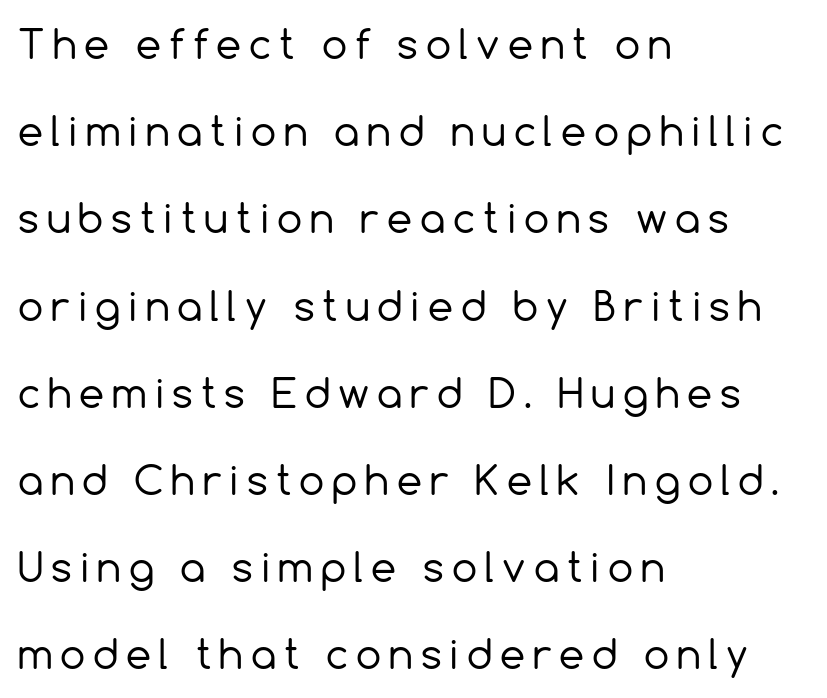
{"serif": "no", "italic": "no", "bold": "no", "weight": "regular", "width": "normal", "x_height": "medium", "monospaced": "no", "underline": "no", "align": "left", "line_spacing": "loose", "line_spacing_ratio": 2.18, "letter_spacing": "wide", "letter_spacing_em": 0.2, "glyph_px": 40}
